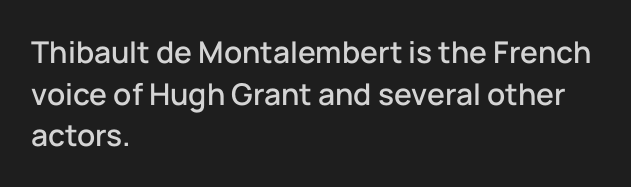
The image shows 30 px sans-serif type, upright; set left-aligned, normal line spacing (1.39x), normal letter spacing, not underlined; low stroke contrast and a medium x-height.
